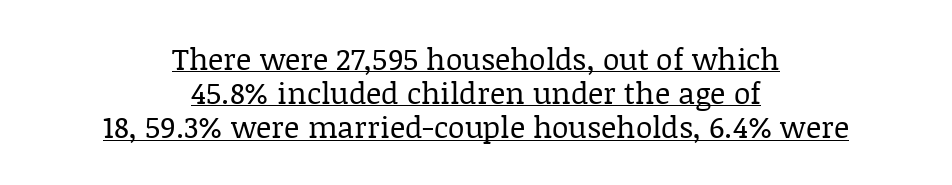
{"serif": "yes", "italic": "no", "bold": "no", "weight": "regular", "width": "normal", "stroke_contrast": "low", "x_height": "large", "monospaced": "no", "underline": "yes", "align": "center", "line_spacing": "tight", "line_spacing_ratio": 1.14, "letter_spacing": "normal", "letter_spacing_em": 0.0, "glyph_px": 30}
